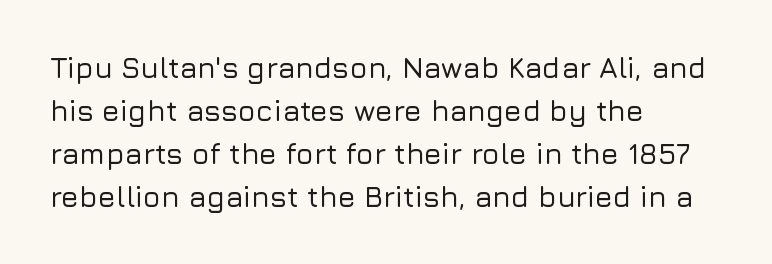
Q: Is the text italic (slanted)? A: No, it is upright.
Q: Is the typeface a serif or a sans-serif typeface? A: Sans-serif.
Q: Is the text underlined? A: No.
Q: How is the paragraph aligned? A: Left-aligned.
Q: Is the spacing between letters normal or unusually wide? A: Normal.
Q: Is the spacing between lines tight, normal or loose? A: Normal.
Q: Width (condensed, normal, or wide)? A: Normal.
Q: Stroke contrast? A: Low.
Q: x-height? A: Medium.
Q: Monospaced? A: No.
